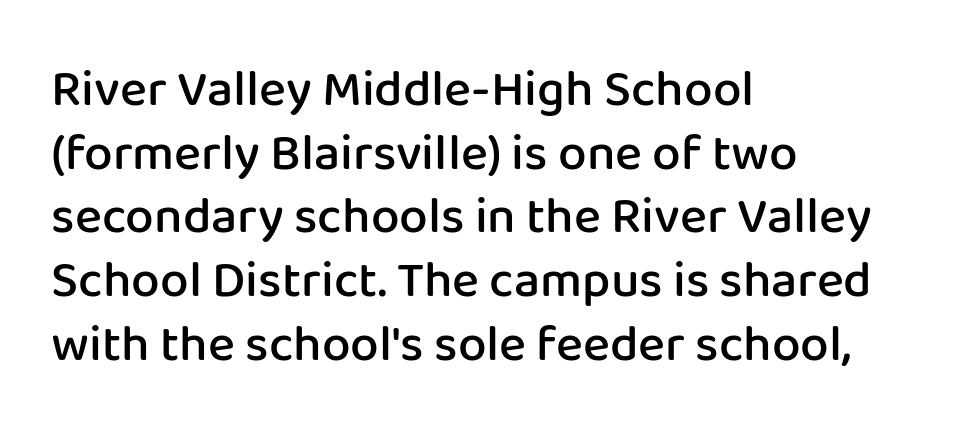
The image shows 51 px semibold sans-serif type, upright; set left-aligned, normal line spacing (1.25x), normal letter spacing, not underlined; low stroke contrast and a medium x-height.
